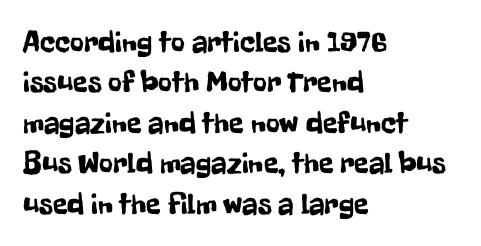
The specimen reads as upright at a glance. The rendering anchors every line to the left-hand side. Is this a fixed-width face? No — the glyphs have proportional, varying widths. In terms of letterform style, serifs are entirely absent. Observe the ordinary spacing: letters are neighbours, not strangers.
